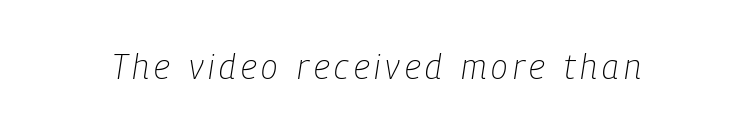
{"italic": "yes", "lean": "right", "slant_degrees": 9, "bold": "no", "weight": "light", "width": "condensed", "stroke_contrast": "low", "x_height": "medium", "monospaced": "no", "underline": "no", "glyph_px": 34}
